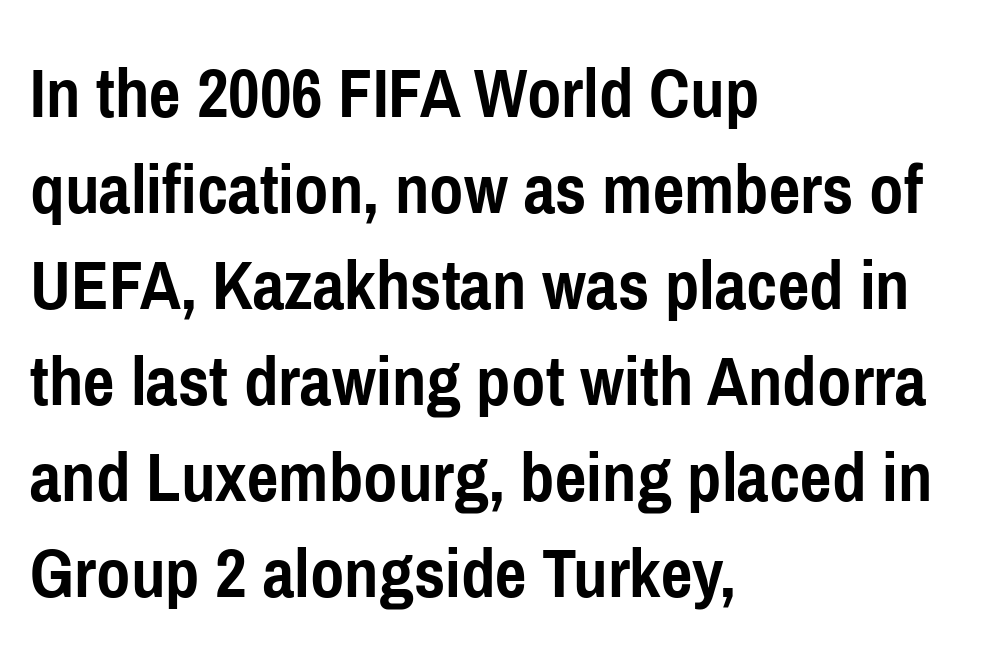
Q: Is the text bold? A: Yes.
Q: Is the text italic (slanted)? A: No, it is upright.
Q: Is the typeface a serif or a sans-serif typeface? A: Sans-serif.
Q: Is the text underlined? A: No.
Q: How is the paragraph aligned? A: Left-aligned.
Q: Is the spacing between letters normal or unusually wide? A: Normal.
Q: Is the spacing between lines tight, normal or loose? A: Normal.
Q: Width (condensed, normal, or wide)? A: Condensed.
Q: Stroke contrast? A: Low.
Q: x-height? A: Medium.
Q: Monospaced? A: No.
